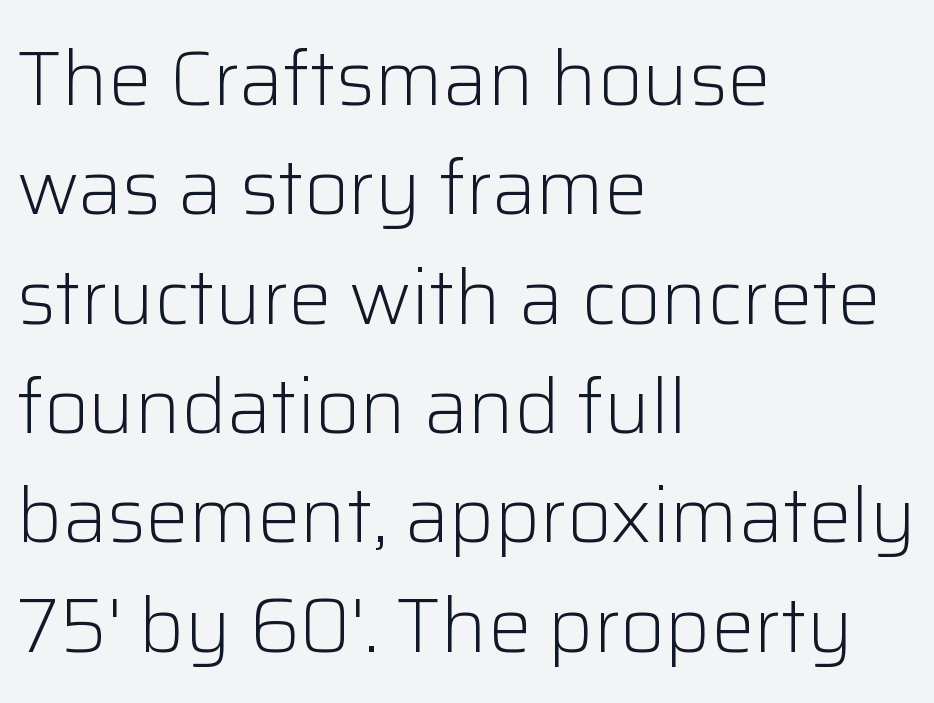
How would I describe the line gaps? Plain and ordinary. The type is set solid horizontally, with unmodified tracking. These lines are rendered in a variable-pitch font. The type sits square on the baseline with zero lean.
